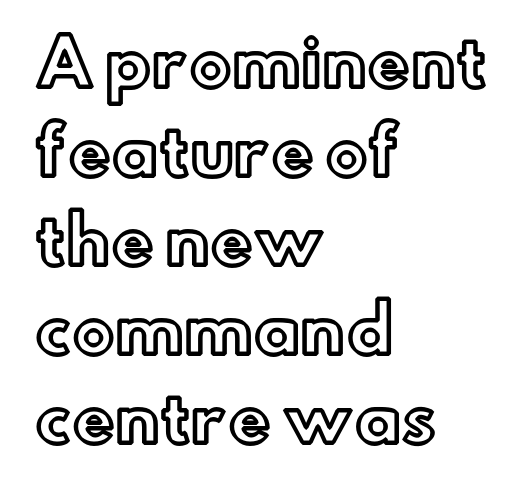
Proportional: the letters do not fall into vertical columns. Quick note: interline space is typical. All the whitespace from short lines collects on the right. Check the space under the baseline: it is left empty.
